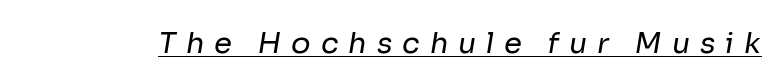
The image shows 29 px regular-weight sans-serif type; set unusually wide letter spacing (+0.34 em), underlined; low stroke contrast and a medium x-height.
